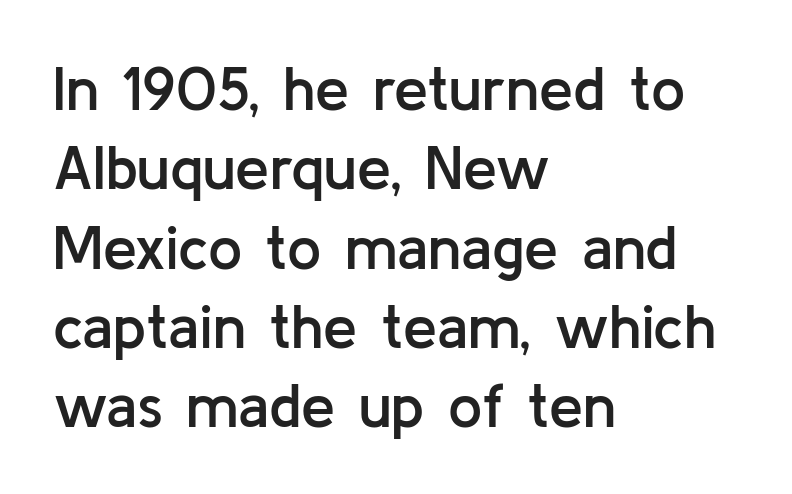
The image shows 61 px semibold sans-serif type, upright; set left-aligned, normal line spacing (1.3x), normal letter spacing, not underlined; low stroke contrast and a medium x-height.
